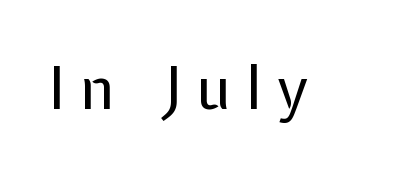
Is this a fixed-width face? No — the glyphs have proportional, varying widths. Tall strokes in this sample are plumb rather than angled. These glyphs show unthickened strokes, regular width or finer. Is this a sans? Yes — the strokes have no serifs. Type without underlining.
